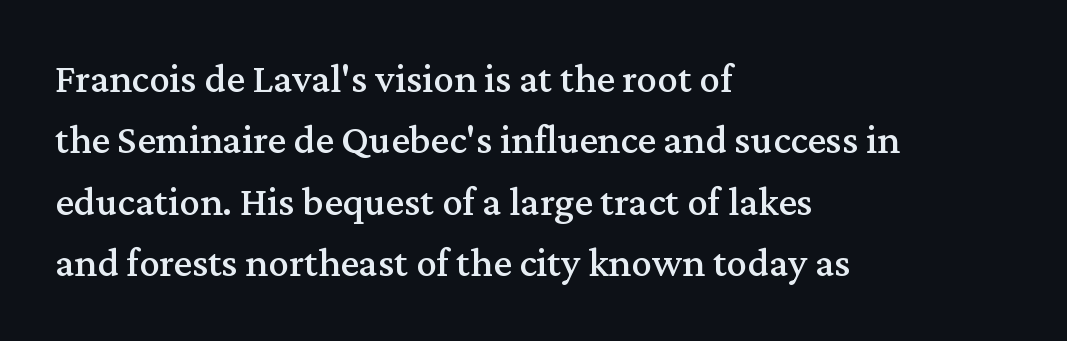
Vertical spacing — default. Descenders are the only things crossing below the line. Layout note: lines flush left. In terms of letterspacing, this is plain default setting.
